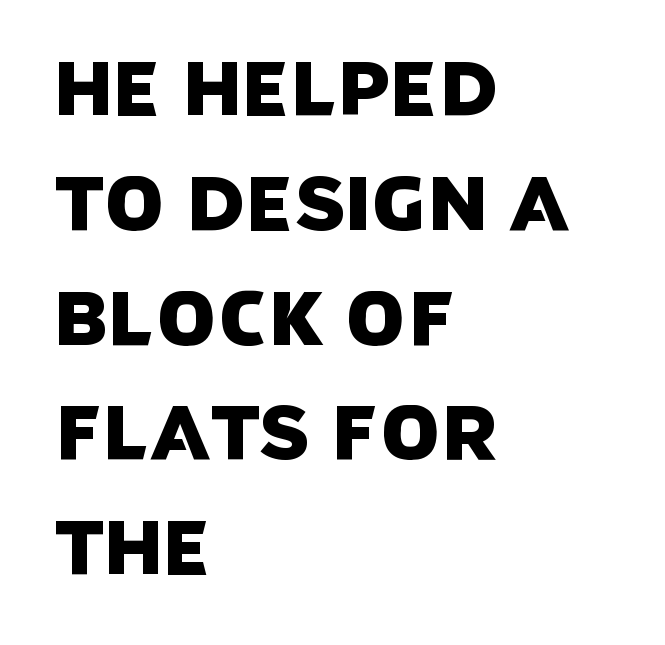
The image shows 76 px sans-serif type; set left-aligned, normal line spacing (1.51x), normal letter spacing, not underlined; low stroke contrast and a large x-height.
